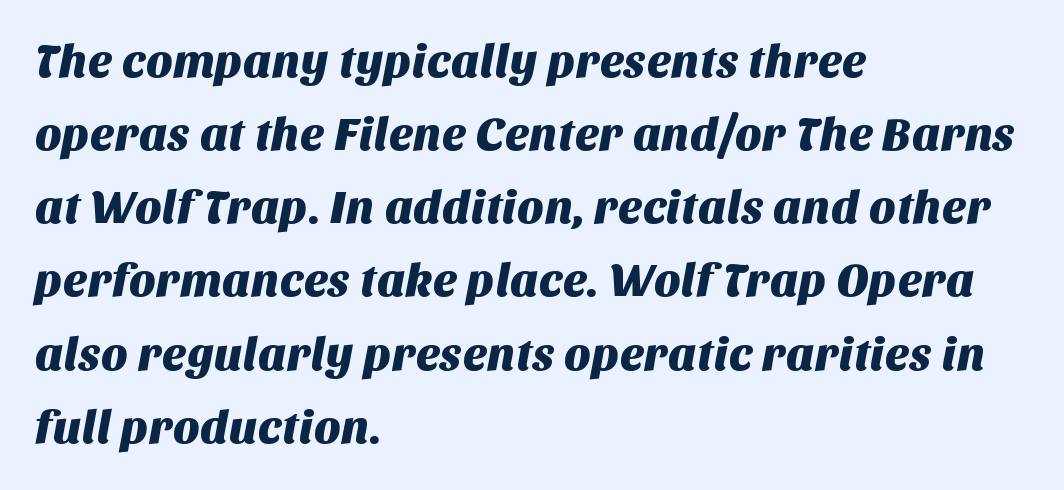
Q: Is the typeface a serif or a sans-serif typeface? A: Sans-serif.
Q: Is the text underlined? A: No.
Q: How is the paragraph aligned? A: Left-aligned.
Q: Is the spacing between letters normal or unusually wide? A: Normal.
Q: Is the spacing between lines tight, normal or loose? A: Normal.
Q: Width (condensed, normal, or wide)? A: Normal.
Q: Stroke contrast? A: Medium.
Q: x-height? A: Large.
Q: Monospaced? A: No.
